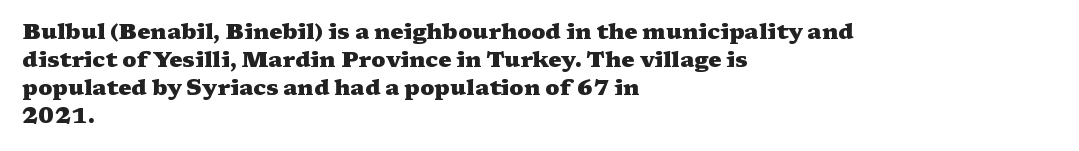
The axis of the letterforms is exactly vertical. Leftover space on each line is placed entirely after the last word. Each row of text sits above clean, open space. Students, note that the glyphs here touch the page at normal intervals.
